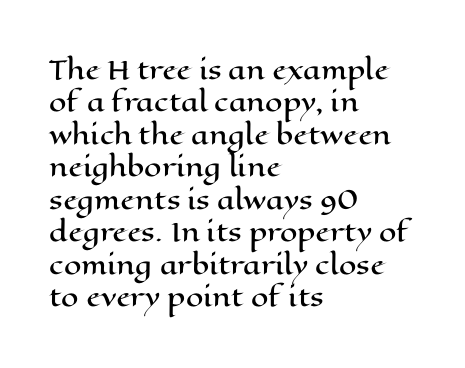
Q: Is the text italic (slanted)? A: No, it is upright.
Q: Is the text underlined? A: No.
Q: How is the paragraph aligned? A: Left-aligned.
Q: Is the spacing between letters normal or unusually wide? A: Normal.
Q: Is the spacing between lines tight, normal or loose? A: Normal.
